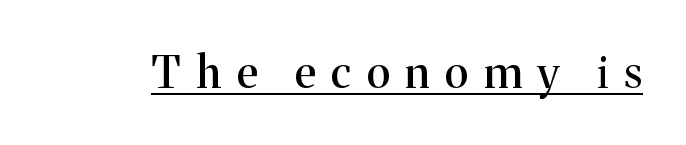
Character widths vary here, with narrow letters taking less room than wide ones. Students, note that the glyphs here are deliberately spaced far apart. Posture: straight, roman, zero tilt. Notice how a bar underscores the lettering throughout.
